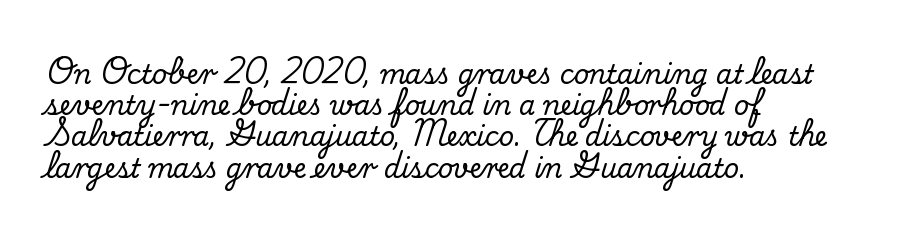
The passage is arranged the way most books set body copy — flush left. The rendering keeps characters at their native spacing. Honestly, there is no underline to notice here at all.
